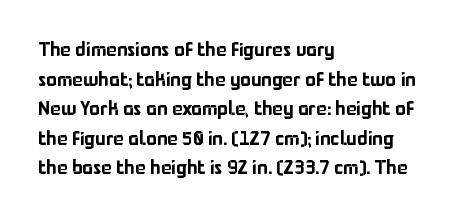
Q: Is the text italic (slanted)? A: No, it is upright.
Q: Is the text underlined? A: No.
Q: How is the paragraph aligned? A: Left-aligned.
Q: Is the spacing between letters normal or unusually wide? A: Normal.
Q: Is the spacing between lines tight, normal or loose? A: Normal.
